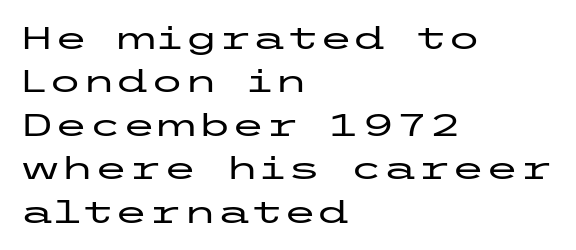
Q: Is the text italic (slanted)? A: No, it is upright.
Q: Is the typeface a serif or a sans-serif typeface? A: Sans-serif.
Q: Is the text underlined? A: No.
Q: How is the paragraph aligned? A: Left-aligned.
Q: Is the spacing between letters normal or unusually wide? A: Normal.
Q: Is the spacing between lines tight, normal or loose? A: Normal.
Q: Width (condensed, normal, or wide)? A: Wide.
Q: Stroke contrast? A: Low.
Q: x-height? A: Medium.
